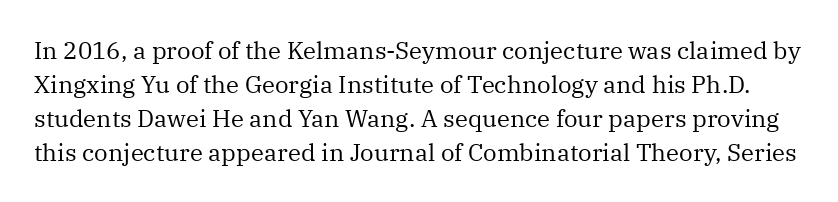
Q: Is the text bold? A: No.
Q: Is the text italic (slanted)? A: No, it is upright.
Q: Is the text underlined? A: No.
Q: Is the spacing between letters normal or unusually wide? A: Normal.
Q: Is the spacing between lines tight, normal or loose? A: Normal.
